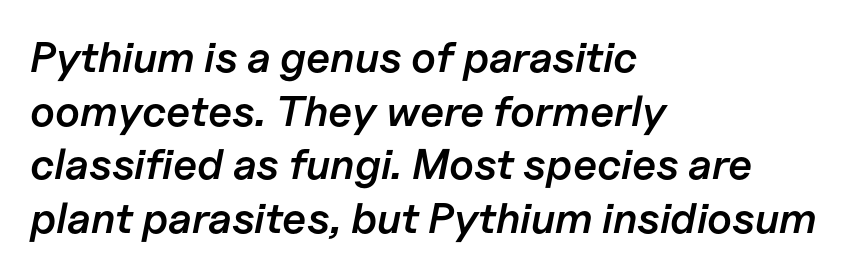
The image shows 43 px semibold type, italic (leaning right); set left-aligned, normal line spacing (1.25x), normal letter spacing, not underlined; low stroke contrast and a medium x-height.
